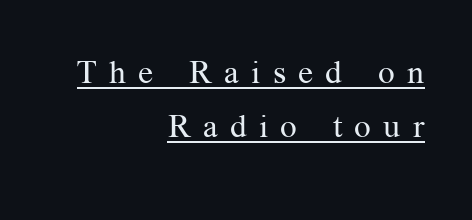
{"serif": "yes", "italic": "no", "bold": "no", "weight": "regular", "width": "normal", "stroke_contrast": "medium", "x_height": "medium", "monospaced": "no", "underline": "yes", "align": "right", "line_spacing": "normal", "line_spacing_ratio": 1.65, "letter_spacing": "wide", "letter_spacing_em": 0.37, "glyph_px": 33}
